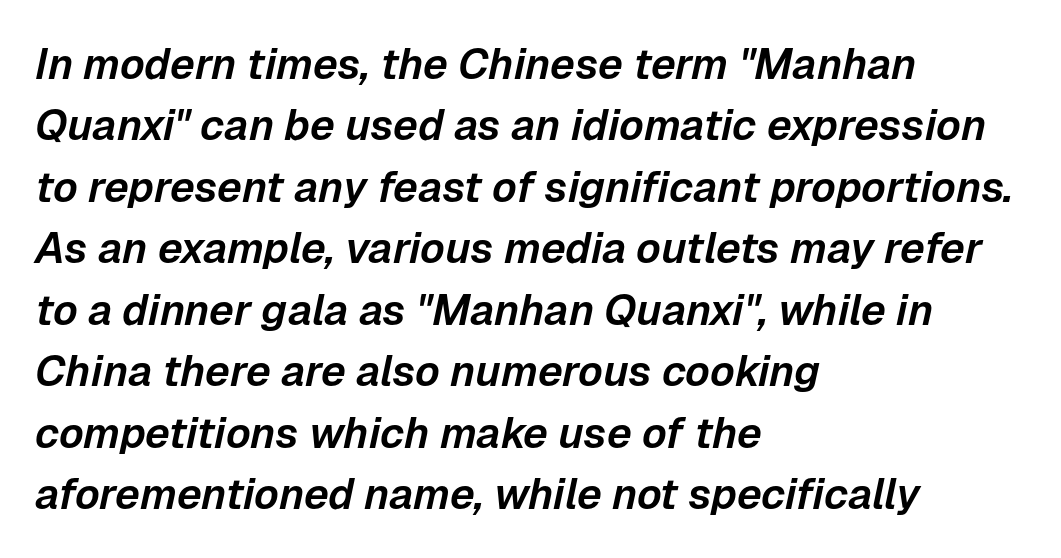
{"italic": "yes", "lean": "right", "slant_degrees": 12, "width": "normal", "stroke_contrast": "low", "x_height": "medium", "monospaced": "no", "underline": "no", "align": "left", "line_spacing": "normal", "line_spacing_ratio": 1.43, "letter_spacing": "normal", "letter_spacing_em": 0.0, "glyph_px": 43}
